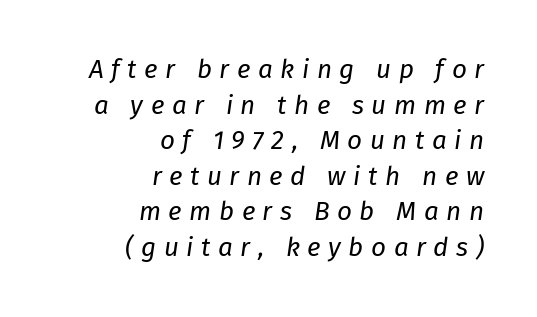
Q: Is the text bold? A: No.
Q: Is the text italic (slanted)? A: Yes, it leans right by about 8 degrees.
Q: Is the text underlined? A: No.
Q: How is the paragraph aligned? A: Right-aligned.
Q: Is the spacing between letters normal or unusually wide? A: Unusually wide.
Q: Is the spacing between lines tight, normal or loose? A: Normal.
